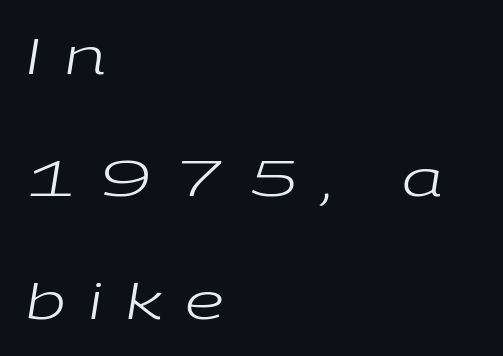
Q: Is the text bold? A: No.
Q: Is the text italic (slanted)? A: Yes, it leans right by about 9 degrees.
Q: Is the text underlined? A: No.
Q: How is the paragraph aligned? A: Left-aligned.
Q: Is the spacing between letters normal or unusually wide? A: Unusually wide.
Q: Is the spacing between lines tight, normal or loose? A: Loose.
Q: Width (condensed, normal, or wide)? A: Wide.
Q: Stroke contrast? A: Low.
Q: x-height? A: Medium.
Q: Monospaced? A: No.
